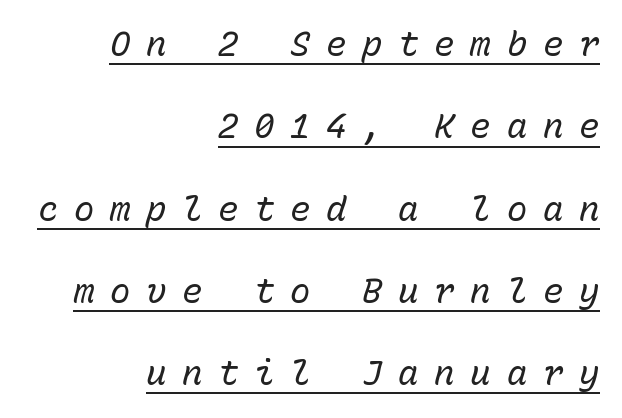
The image shows 34 px regular-weight type, italic (leaning right), monospaced; set right-aligned, loose line spacing (2.42x), unusually wide letter spacing (+0.46 em), underlined; low stroke contrast and a medium x-height.
